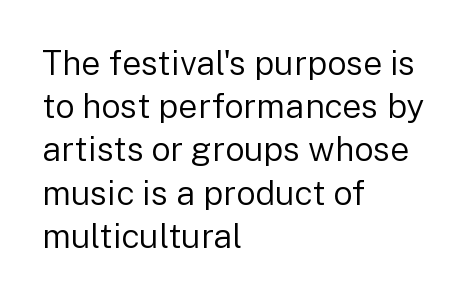
The image shows 34 px regular-weight sans-serif type, upright; set left-aligned, normal line spacing (1.27x), normal letter spacing, not underlined; low stroke contrast and a medium x-height.
